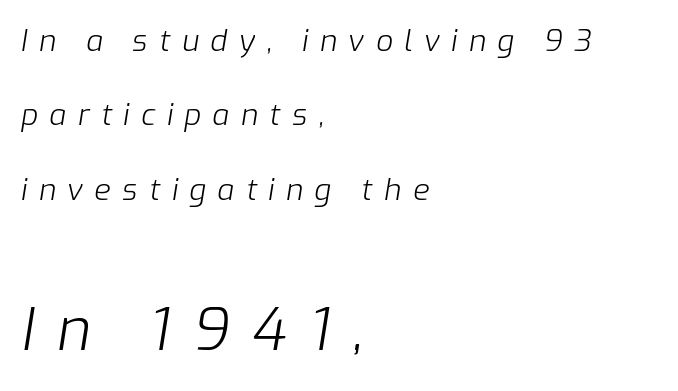
Q: Is the text bold? A: No.
Q: Is the text italic (slanted)? A: Yes, it leans right by about 9 degrees.
Q: Is the text underlined? A: No.
Q: How is the paragraph aligned? A: Left-aligned.
Q: Is the spacing between letters normal or unusually wide? A: Unusually wide.
Q: Is the spacing between lines tight, normal or loose? A: Loose.
Q: Which block of text is set in a larger size, the first (top) or the second (bottom)? A: The second (bottom) one.
Q: Width (condensed, normal, or wide)? A: Normal.
Q: Stroke contrast? A: Low.
Q: x-height? A: Medium.
Q: Monospaced? A: No.
